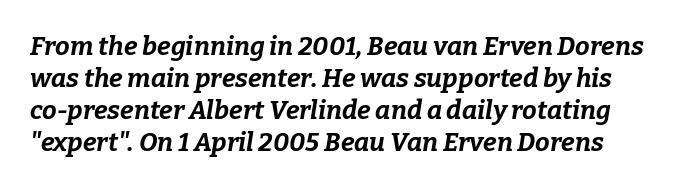
The image shows 26 px bold type, italic (leaning right); set line spacing 1.23x, normal letter spacing, not underlined.
